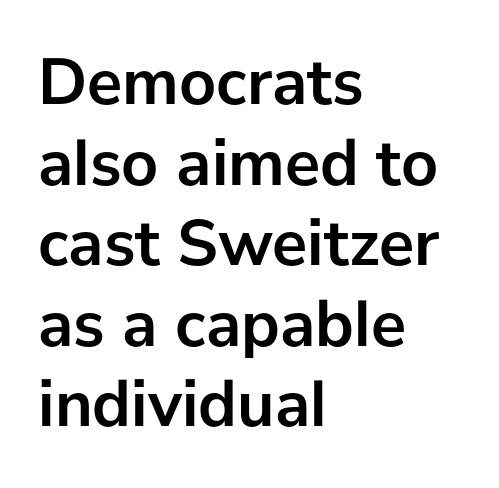
Q: Is the text bold? A: Yes.
Q: Is the text italic (slanted)? A: No, it is upright.
Q: Is the typeface a serif or a sans-serif typeface? A: Sans-serif.
Q: Is the text underlined? A: No.
Q: How is the paragraph aligned? A: Left-aligned.
Q: Is the spacing between letters normal or unusually wide? A: Normal.
Q: Width (condensed, normal, or wide)? A: Normal.
Q: Stroke contrast? A: Low.
Q: x-height? A: Medium.
Q: Monospaced? A: No.
